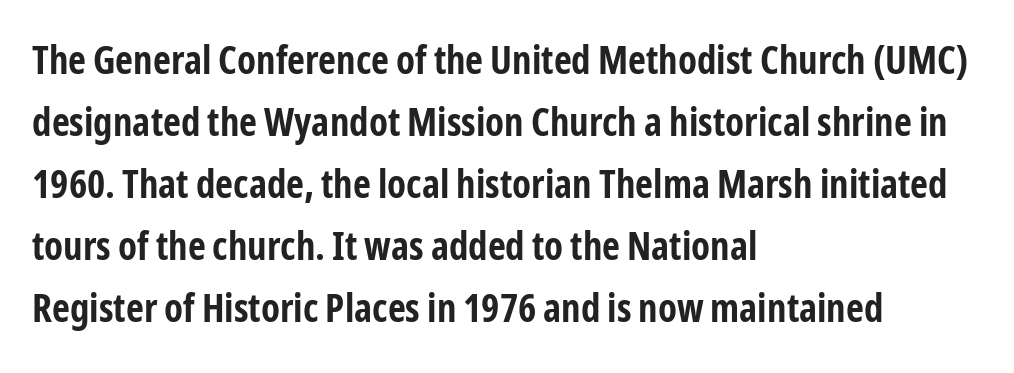
The compositor pushed each line to the left boundary. Clear beneath every line of the passage. Regarding leading, the lines here are spaced in the standard way. The glyphs in this specimen are sans serif. Strokes here are thick enough to call this a true bold.
